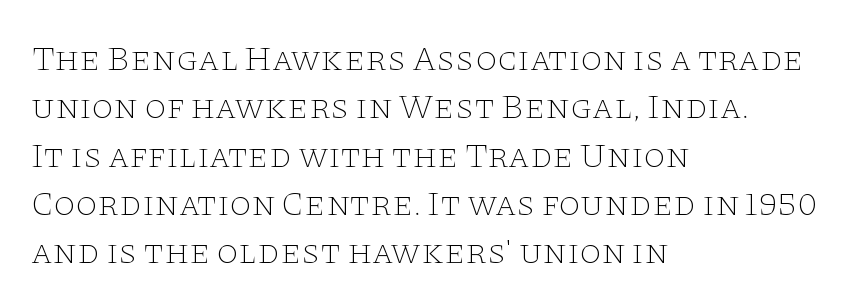
The image shows 35 px thin, wide serif type, upright; set left-aligned, normal line spacing (1.38x), normal letter spacing, not underlined; low stroke contrast and a large x-height.
